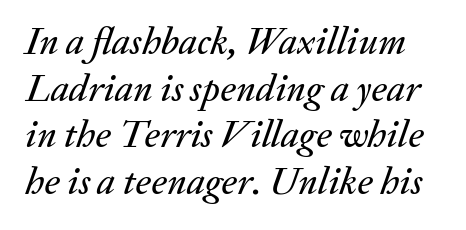
The image shows 38 px text type, italic (leaning right); set line spacing 1.23x, normal letter spacing, not underlined; medium stroke contrast and a medium x-height.
